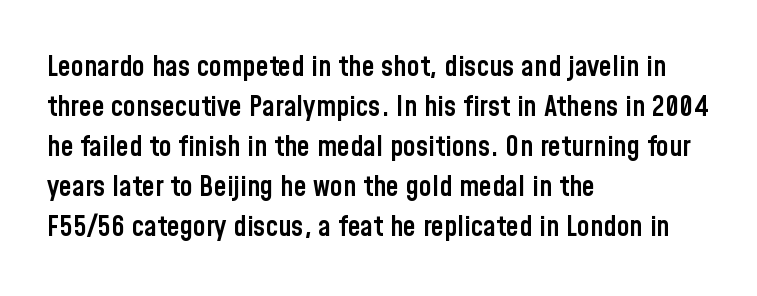
Do the letters lean? They stand straight. The ragged edge is on the right, which tells us the setting is flush left. Spacing between characters is what you'd get straight out of the box. Vertically, the passage feels balanced, rows spaced as you'd expect. The strokes are fattened partway — semibold, not bold.
